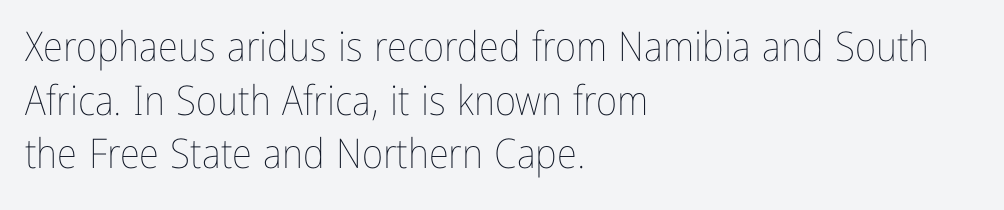
Varying glyph widths throughout — classic text-font behaviour. The letterforms sit at book weight or below. Is the letter spacing exaggerated? No — it looks like the ordinary default. It's the straight-up-and-down kind of type.
